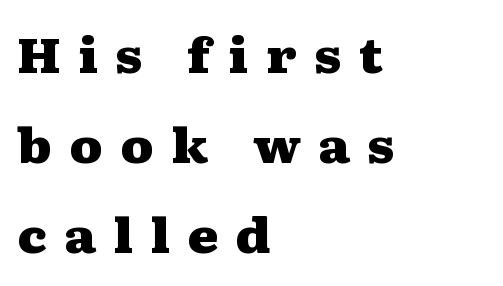
Q: Is the text bold? A: Yes.
Q: Is the text italic (slanted)? A: No, it is upright.
Q: Is the typeface a serif or a sans-serif typeface? A: Serif.
Q: Is the text underlined? A: No.
Q: How is the paragraph aligned? A: Left-aligned.
Q: Is the spacing between letters normal or unusually wide? A: Unusually wide.
Q: Is the spacing between lines tight, normal or loose? A: Loose.
Q: Width (condensed, normal, or wide)? A: Wide.
Q: Stroke contrast? A: Medium.
Q: x-height? A: Medium.
Q: Monospaced? A: No.
